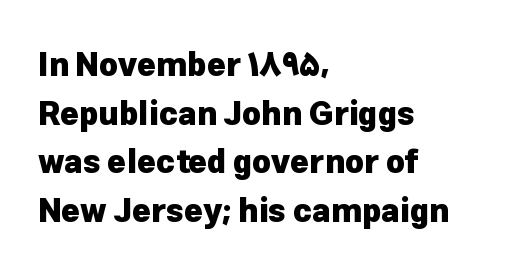
{"serif": "no", "italic": "no", "bold": "yes", "weight": "heavy", "width": "normal", "stroke_contrast": "low", "x_height": "medium", "monospaced": "no", "underline": "no", "align": "left", "line_spacing": "normal", "line_spacing_ratio": 1.52, "letter_spacing": "normal", "letter_spacing_em": 0.0, "glyph_px": 32}
